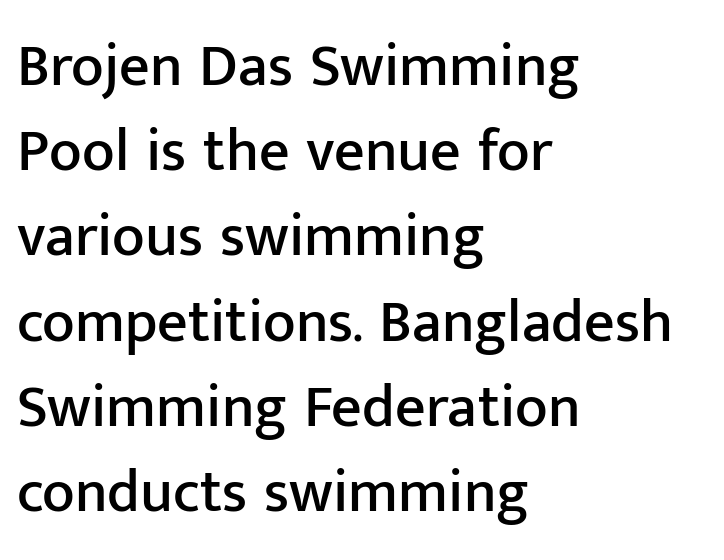
The image shows 60 px sans-serif type, upright; set left-aligned, normal line spacing (1.42x), normal letter spacing, not underlined; low stroke contrast and a medium x-height.
